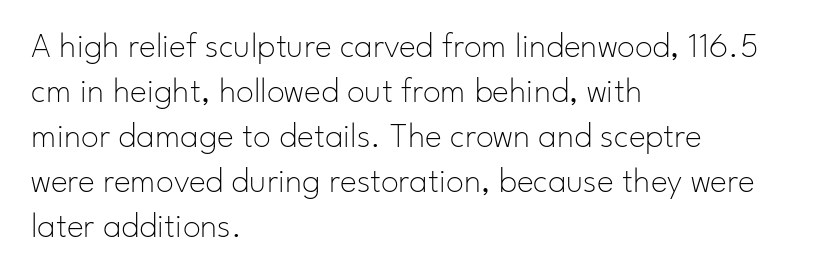
The characters are drawn with everyday or finer stroke widths. The letterforms sit shoulder to shoulder at normal distance. Think of a printed novel: that variable character pitch is what you see here. The typesetter chose a ragged-right arrangement here. Classification — sans serif.
